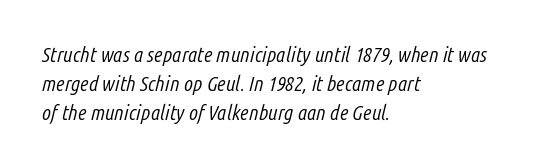
Bare-footed words on every line. These lines stack with their left ends in a neat column. Stroke mass is kept to a normal reading level or below. Tracking here is standard; glyphs follow each other at the usual distance. The rendering applies a slant to the glyphs.
